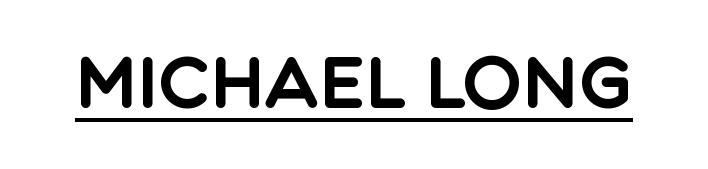
Q: Is the text italic (slanted)? A: No, it is upright.
Q: Is the typeface a serif or a sans-serif typeface? A: Sans-serif.
Q: Is the text underlined? A: Yes.
Q: Is the spacing between letters normal or unusually wide? A: Normal.
Q: Width (condensed, normal, or wide)? A: Normal.
Q: x-height? A: Large.
Q: Monospaced? A: No.
